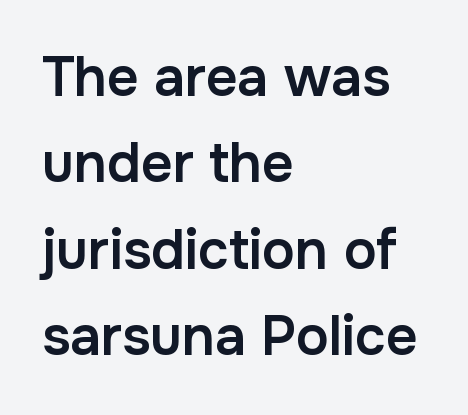
The image shows 55 px semibold sans-serif type, upright; set left-aligned, normal line spacing (1.57x), normal letter spacing, not underlined; low stroke contrast and a medium x-height.
